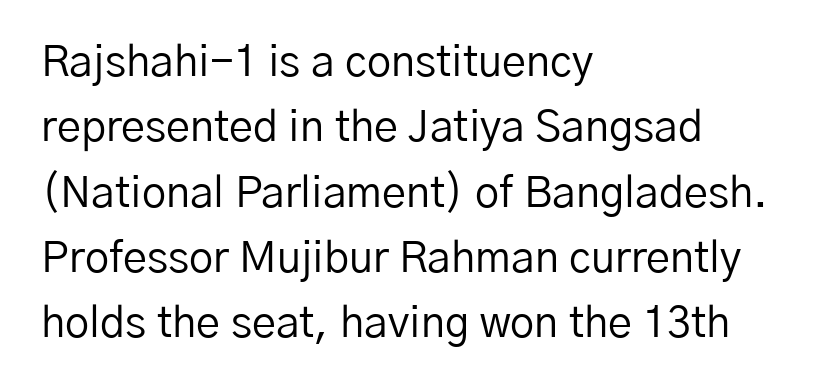
The image shows 43 px regular-weight sans-serif type, upright; set left-aligned, normal line spacing (1.52x), normal letter spacing, not underlined; low stroke contrast and a medium x-height.
